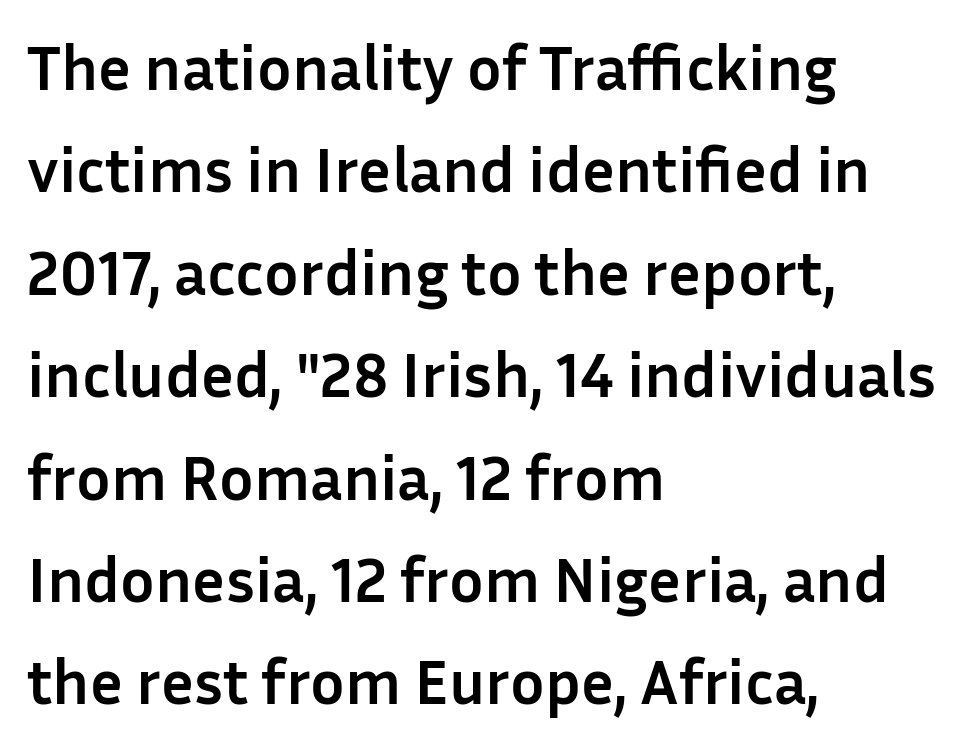
The image shows 64 px semibold sans-serif type, upright; set left-aligned, normal line spacing (1.6x), normal letter spacing, not underlined; low stroke contrast and a medium x-height.
